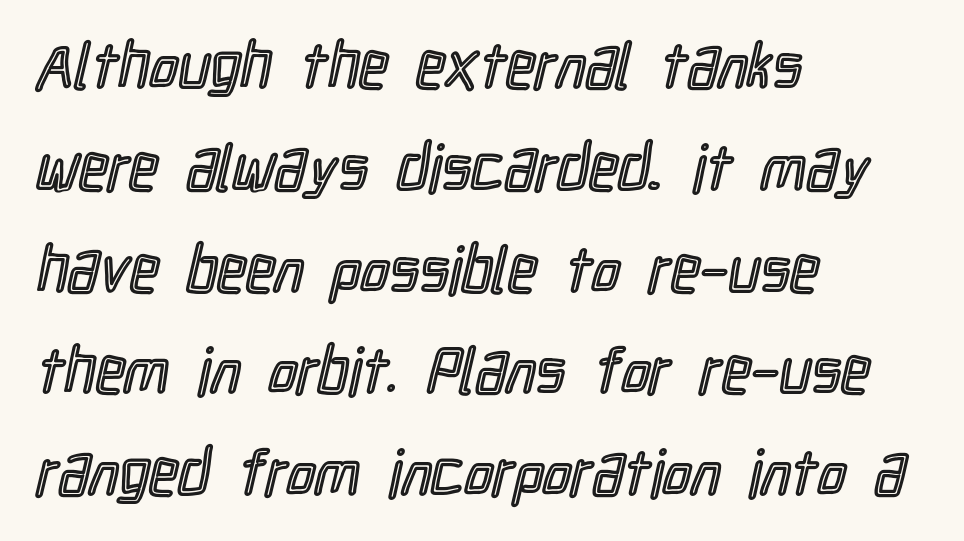
No word sits above an underline. A normal amount of white space separates one row of letters from the next. Short note: letters normally spaced. Character widths vary here, with narrow letters taking less room than wide ones.
